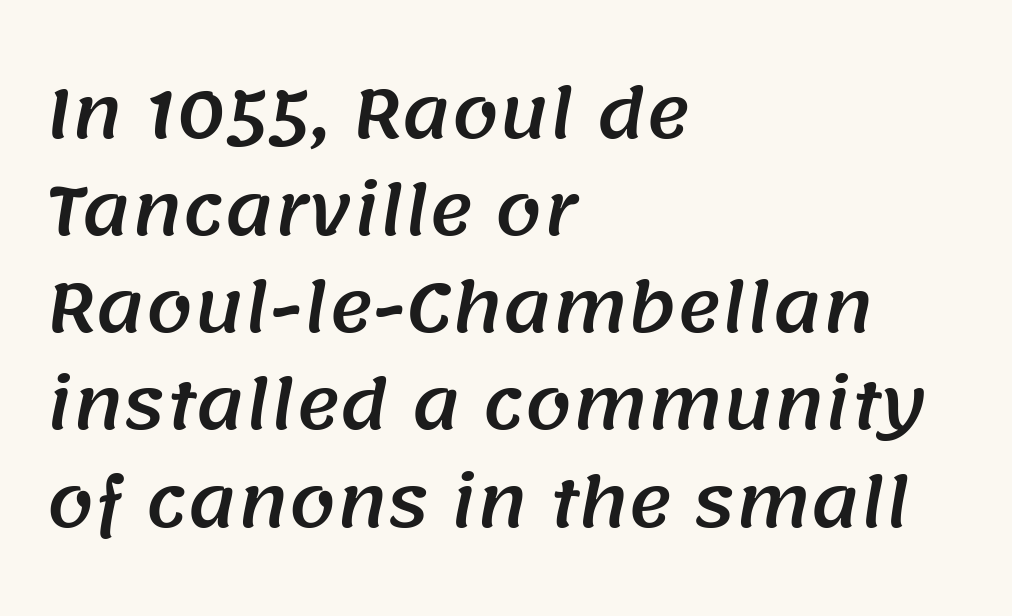
Does the copy run flush right? No — it runs flush left. The line texture is even and compact thanks to regular tracking. This rendering features lettering with no underline. Compared with typical paragraphs, the rows here are spaced about the same. Spacing verdict: proportional, widths tailored to each character.
